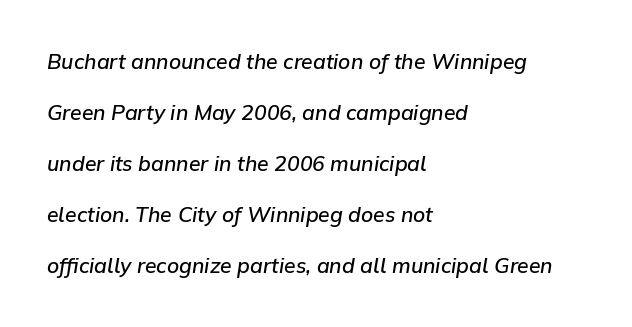
{"italic": "yes", "lean": "right", "slant_degrees": 9, "bold": "semi", "underline": "no", "align": "left", "line_spacing": "loose", "line_spacing_ratio": 2.43, "letter_spacing": "normal", "letter_spacing_em": 0.0, "glyph_px": 21}
